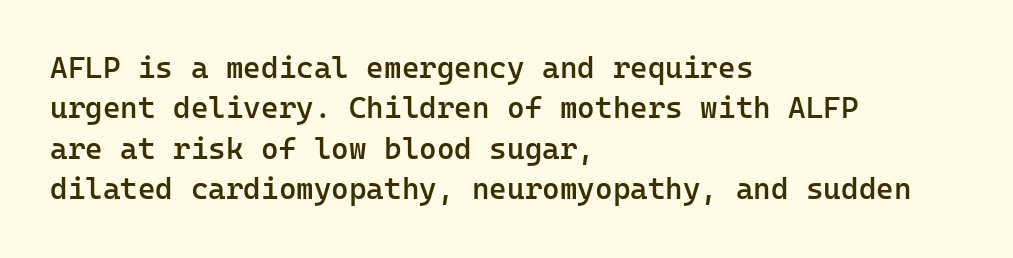
{"serif": "no", "italic": "no", "bold": "semi", "weight": "semibold", "width": "normal", "stroke_contrast": "low", "x_height": "medium", "monospaced": "yes", "underline": "no", "align": "left", "line_spacing": "normal", "line_spacing_ratio": 1.35, "letter_spacing": "normal", "letter_spacing_em": 0.0, "glyph_px": 30}
